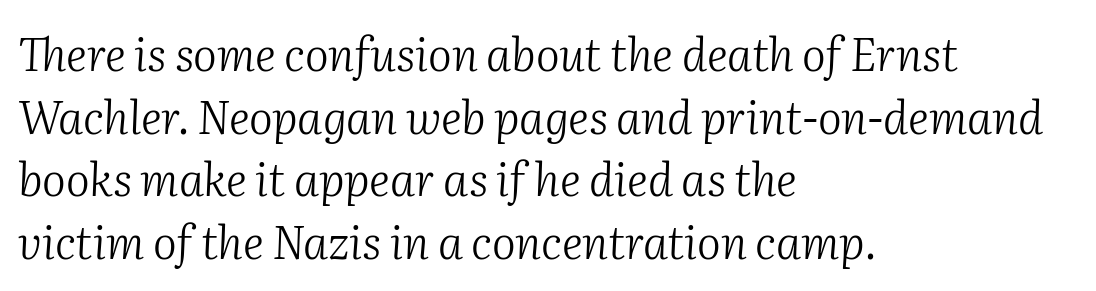
Q: Is the text bold? A: No.
Q: Is the text italic (slanted)? A: Yes, it leans right by about 2 degrees.
Q: Is the typeface a serif or a sans-serif typeface? A: Serif.
Q: Is the text underlined? A: No.
Q: How is the paragraph aligned? A: Left-aligned.
Q: Is the spacing between letters normal or unusually wide? A: Normal.
Q: Is the spacing between lines tight, normal or loose? A: Normal.
Q: Width (condensed, normal, or wide)? A: Normal.
Q: Stroke contrast? A: Medium.
Q: x-height? A: Medium.
Q: Monospaced? A: No.
